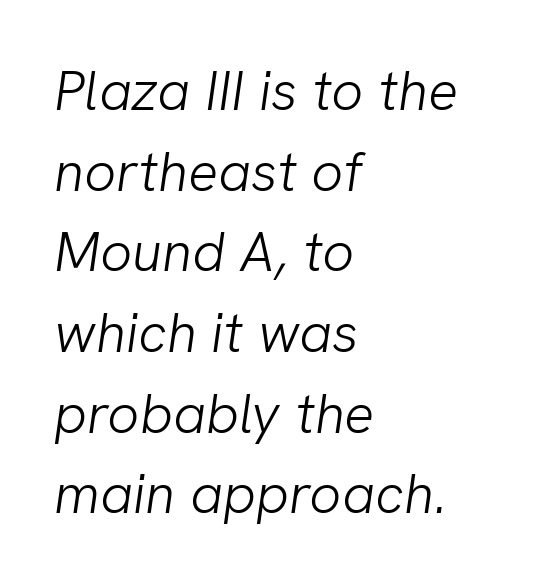
Q: Is the text bold? A: No.
Q: Is the typeface a serif or a sans-serif typeface? A: Sans-serif.
Q: Is the text underlined? A: No.
Q: How is the paragraph aligned? A: Left-aligned.
Q: Is the spacing between letters normal or unusually wide? A: Normal.
Q: Is the spacing between lines tight, normal or loose? A: Normal.
Q: Width (condensed, normal, or wide)? A: Normal.
Q: Stroke contrast? A: Low.
Q: x-height? A: Medium.
Q: Monospaced? A: No.
